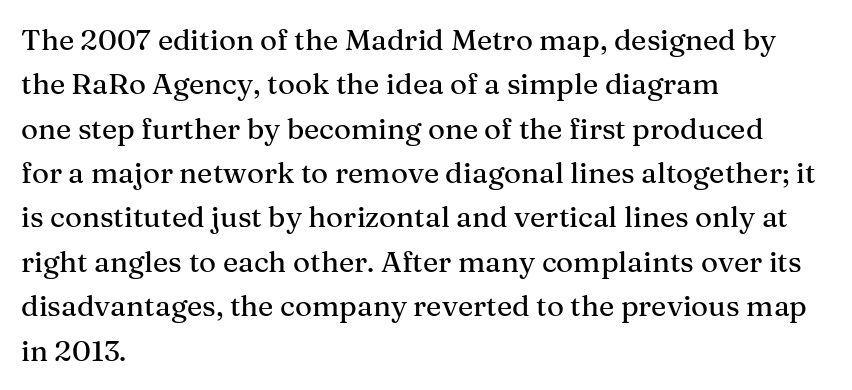
Q: Is the text italic (slanted)? A: No, it is upright.
Q: Is the typeface a serif or a sans-serif typeface? A: Serif.
Q: Is the text underlined? A: No.
Q: How is the paragraph aligned? A: Left-aligned.
Q: Is the spacing between letters normal or unusually wide? A: Normal.
Q: Is the spacing between lines tight, normal or loose? A: Normal.
Q: Width (condensed, normal, or wide)? A: Normal.
Q: Stroke contrast? A: Medium.
Q: x-height? A: Medium.
Q: Monospaced? A: No.
